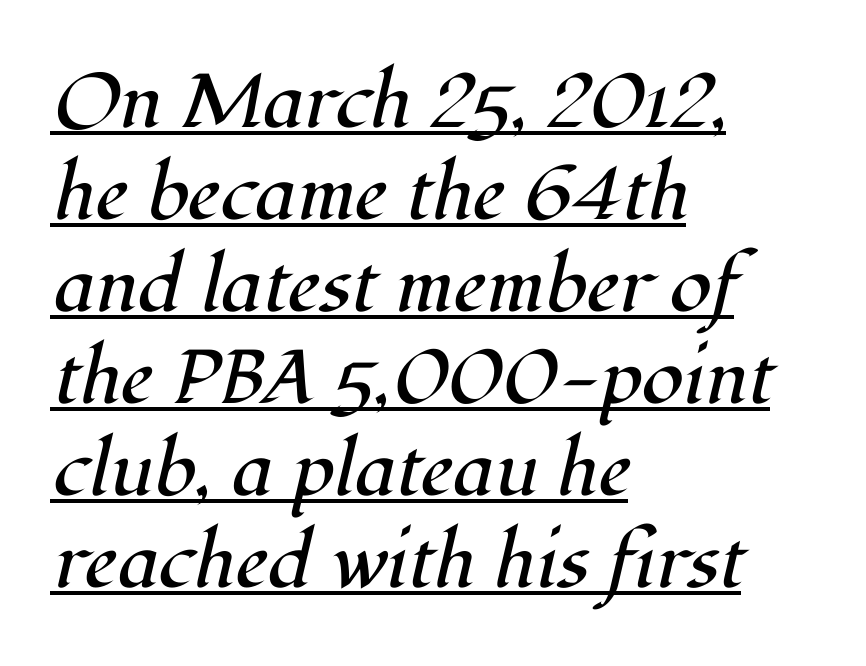
Q: Is the text bold? A: No.
Q: Is the text italic (slanted)? A: Yes, it leans right by about 12 degrees.
Q: Is the typeface a serif or a sans-serif typeface? A: Serif.
Q: Is the text underlined? A: Yes.
Q: How is the paragraph aligned? A: Left-aligned.
Q: Is the spacing between letters normal or unusually wide? A: Normal.
Q: Width (condensed, normal, or wide)? A: Normal.
Q: Stroke contrast? A: High.
Q: x-height? A: Medium.
Q: Monospaced? A: No.
